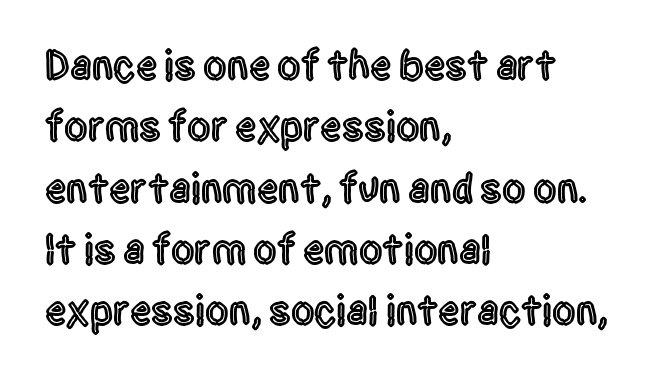
{"serif": "no", "italic": "no", "width": "condensed", "x_height": "large", "monospaced": "no", "underline": "no", "align": "left", "line_spacing": "normal", "line_spacing_ratio": 1.46, "letter_spacing": "normal", "letter_spacing_em": 0.0, "glyph_px": 42}
